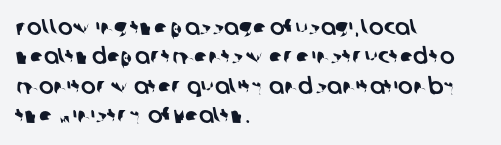
Q: Is the text underlined? A: No.
Q: How is the paragraph aligned? A: Left-aligned.
Q: Is the spacing between letters normal or unusually wide? A: Normal.
Q: Is the spacing between lines tight, normal or loose? A: Normal.
